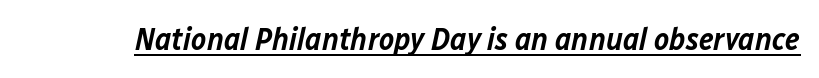
Decoration check: the copy is underlined. Students, this is semibold: more ink than regular, less than bold. The passage shown is typed in a proportional face where columns would drift. Posture: slanted. Students, note that the glyphs here touch the page at normal intervals.
